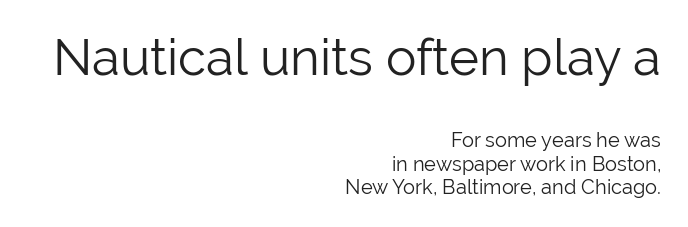
The image shows 51 px light sans-serif type, upright; set right-aligned, line spacing 1.18x, normal letter spacing, not underlined; the first (top) block is 2.55x larger; low stroke contrast and a medium x-height.
